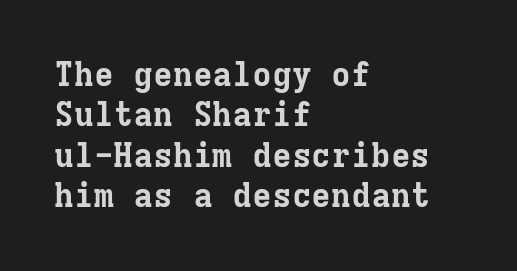
Weight check: bold — yes, fully. You can tell it's not italic because the verticals are truly vertical. Typeset ragged right — the left edge is the straight one. Examine the stroke ends and you'll spot serifs.
